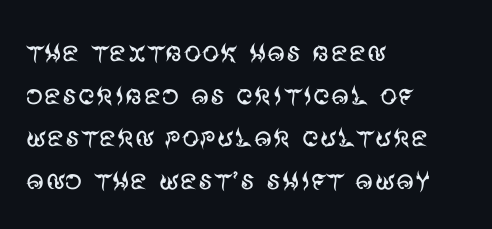
The image shows 35 px regular-weight sans-serif type, upright; set left-aligned, line spacing 1.22x, normal letter spacing, not underlined; medium stroke contrast and a large x-height.
